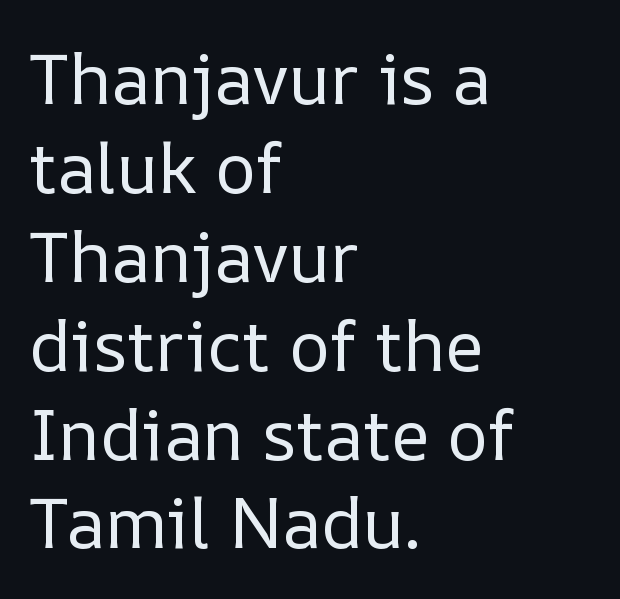
The image shows 70 px regular-weight type, upright; set left-aligned, normal line spacing (1.27x), normal letter spacing, not underlined; low stroke contrast and a medium x-height.
